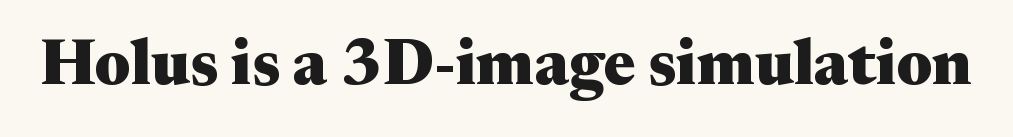
{"serif": "yes", "italic": "no", "bold": "yes", "weight": "heavy", "width": "wide", "stroke_contrast": "medium", "x_height": "medium", "monospaced": "no", "underline": "no", "letter_spacing": "normal", "letter_spacing_em": 0.0, "glyph_px": 64}
